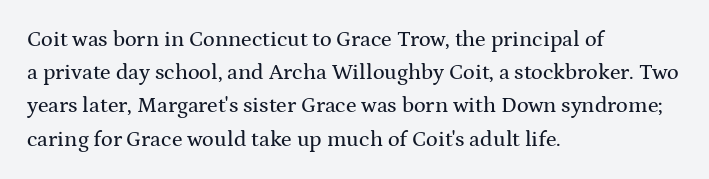
{"italic": "no", "underline": "no", "align": "left", "line_spacing": "normal", "line_spacing_ratio": 1.51, "letter_spacing": "normal", "letter_spacing_em": 0.0, "glyph_px": 22}
